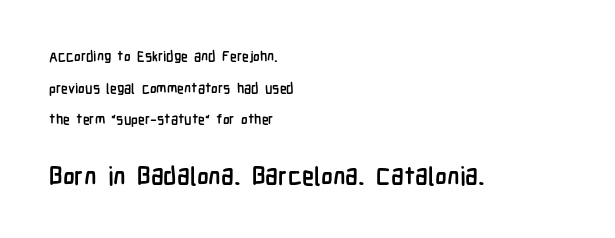
Inter-character spacing is left at the font's built-in metrics. Do the letters lean? They stand straight. Between these two stacked blocks, the lower one wins on size. Anything drawn beneath the words? Only blank space. Summary of vertical rhythm: relaxed, with wide interline spacing. Horizontal alignment here is leftward, the default for most running prose.
